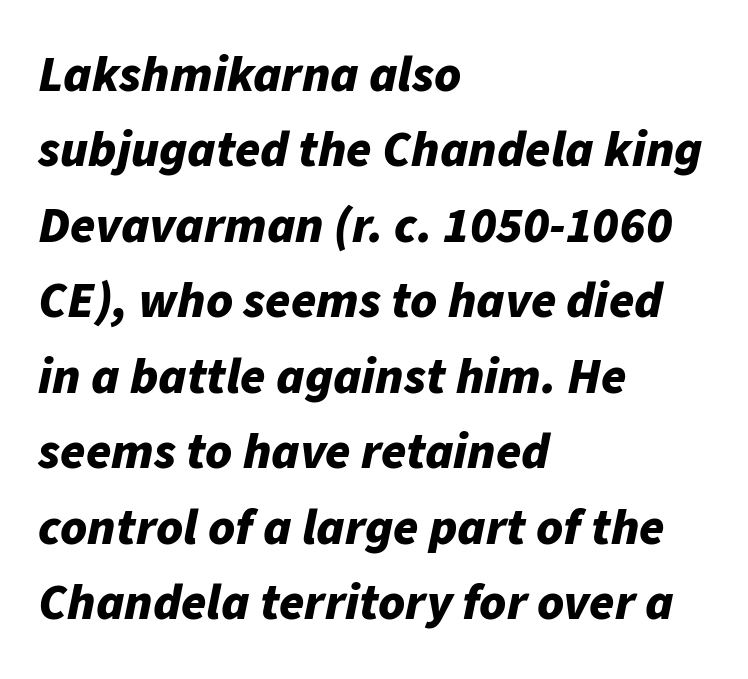
{"italic": "yes", "lean": "right", "slant_degrees": 11, "bold": "yes", "weight": "bold", "width": "normal", "stroke_contrast": "low", "x_height": "medium", "monospaced": "no", "underline": "no", "align": "left", "line_spacing": "normal", "line_spacing_ratio": 1.48, "letter_spacing": "normal", "letter_spacing_em": 0.0, "glyph_px": 51}
